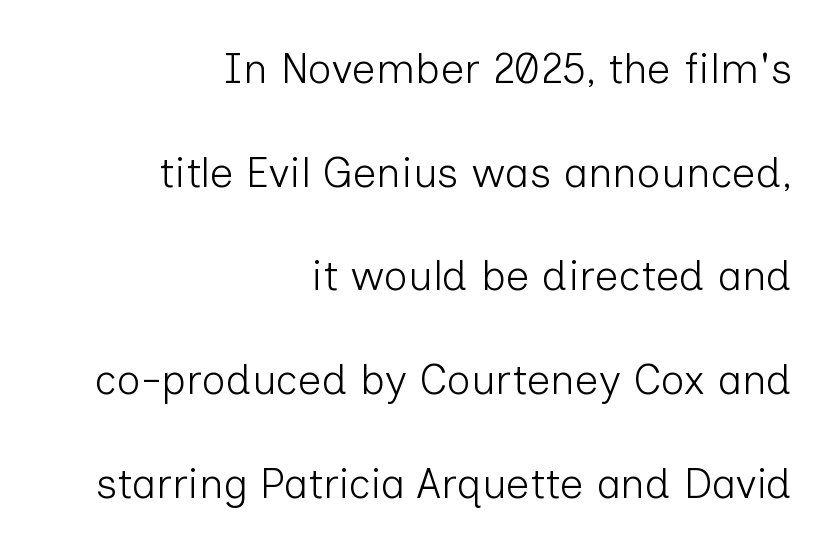
The image shows 42 px light sans-serif type, upright; set right-aligned, loose line spacing (2.47x), normal letter spacing, not underlined; low stroke contrast and a medium x-height.
